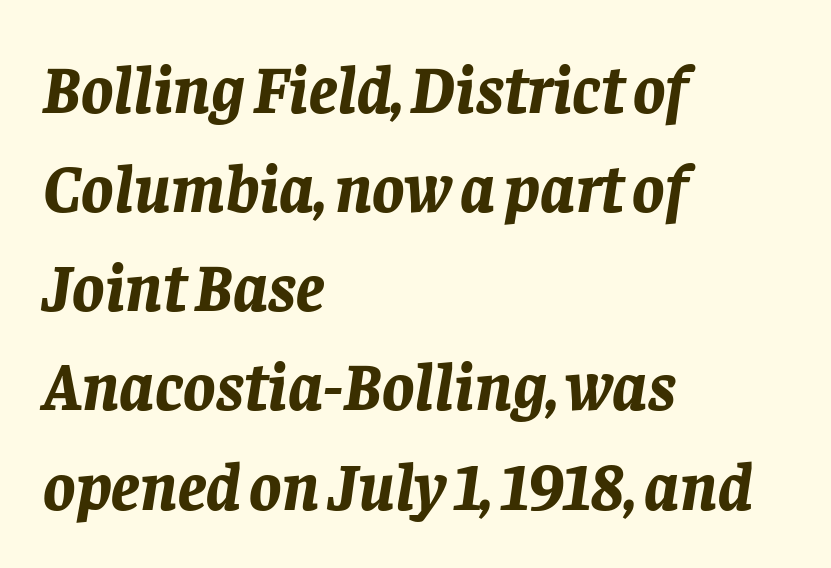
Summary of weight: heavy, a full bold. The strip under each line holds only bare page. Whoever set this chose a conventional vertical rhythm. These lines are rendered in a variable-pitch font. Characters are canted at an angle relative to the baseline's perpendicular. The paragraph shown leans on its left margin.
